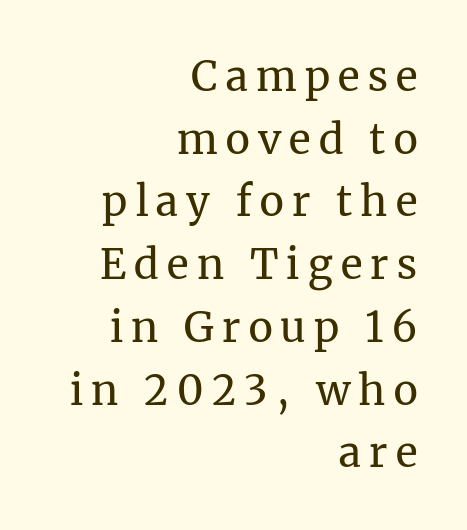
The image shows 41 px regular-weight serif type, upright; set right-aligned, normal line spacing (1.53x), unusually wide letter spacing (+0.2 em), not underlined; medium stroke contrast and a medium x-height.
